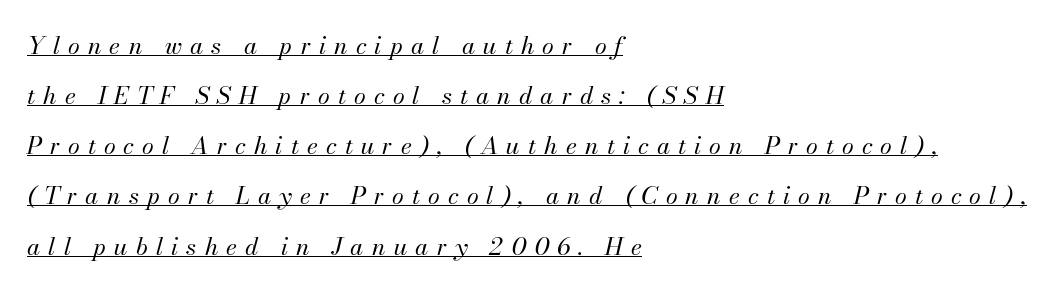
The image shows 24 px text type, italic (leaning right); set left-aligned, loose line spacing (2.09x), unusually wide letter spacing (+0.34 em), underlined.
